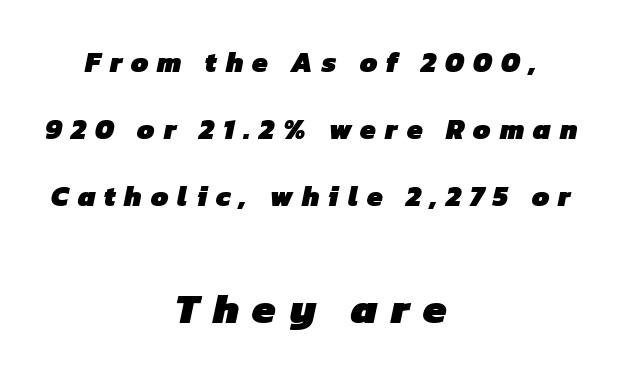
To sum up the face: it is a sans, with no serifs. The passage shown is not underscored anywhere. The paragraph shown floats in the horizontal middle. Typesetter's note — lower block bumped up in size, upper block left smaller.
